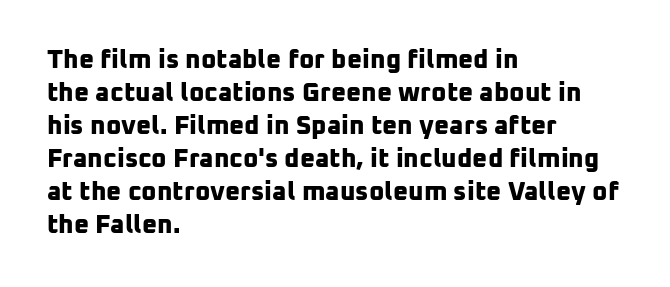
{"bold": "yes", "underline": "no", "align": "left", "line_spacing": "normal", "line_spacing_ratio": 1.27, "letter_spacing": "normal", "letter_spacing_em": 0.0, "glyph_px": 26}
